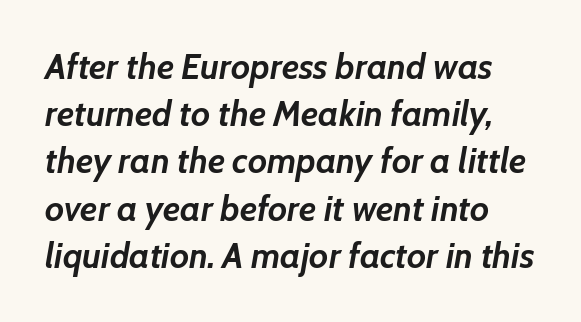
Q: Is the text bold? A: Yes.
Q: Is the text italic (slanted)? A: Yes, it leans right by about 7 degrees.
Q: Is the text underlined? A: No.
Q: Is the spacing between letters normal or unusually wide? A: Normal.
Q: Is the spacing between lines tight, normal or loose? A: Normal.
Q: Width (condensed, normal, or wide)? A: Normal.
Q: Stroke contrast? A: Low.
Q: x-height? A: Medium.
Q: Monospaced? A: No.
